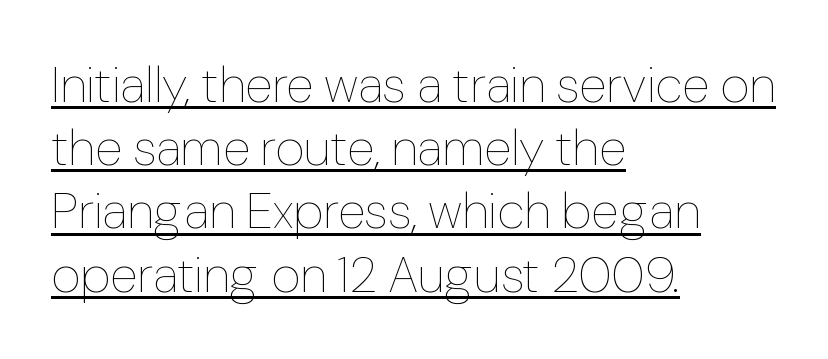
The image shows 51 px thin type, upright; set left-aligned, line spacing 1.24x, normal letter spacing, underlined; low stroke contrast and a medium x-height.
